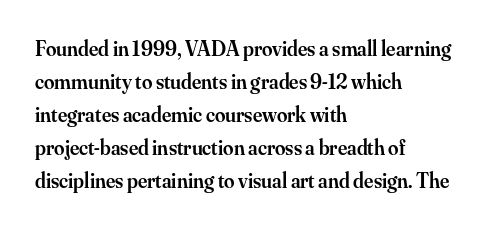
{"italic": "no", "bold": "semi", "underline": "no", "align": "left", "line_spacing": "normal", "line_spacing_ratio": 1.57, "letter_spacing": "normal", "letter_spacing_em": 0.0, "glyph_px": 21}
